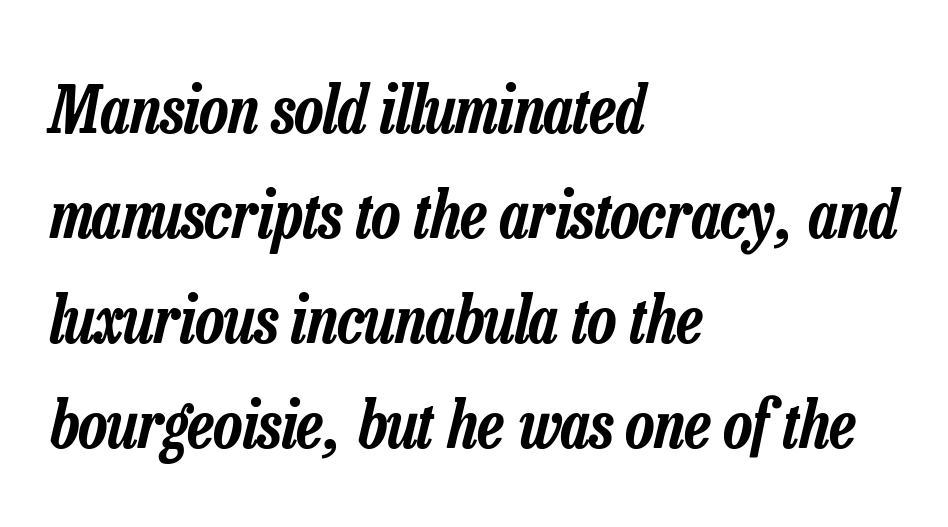
The image shows 66 px condensed type, italic (leaning right); set left-aligned, normal line spacing (1.59x), normal letter spacing, not underlined; low stroke contrast and a medium x-height.
